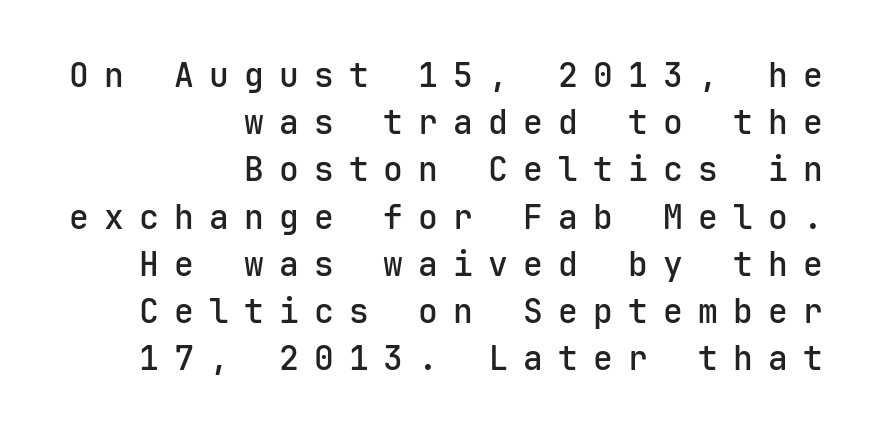
Right-aligned paragraph, ragged on the left. There is plenty of visible air inserted between adjacent glyphs. The rendering uses typewriter-style spacing with identical character cells. Honestly, the row spacing looks completely unremarkable.
